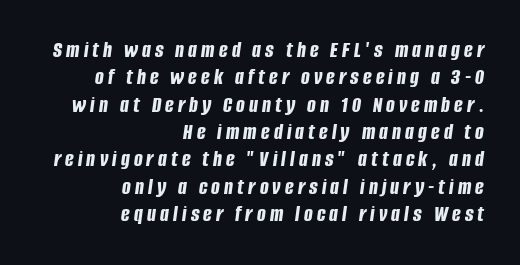
Q: Is the text bold? A: Yes.
Q: Is the text italic (slanted)? A: Yes, it leans right by about 8 degrees.
Q: Is the text underlined? A: No.
Q: How is the paragraph aligned? A: Right-aligned.
